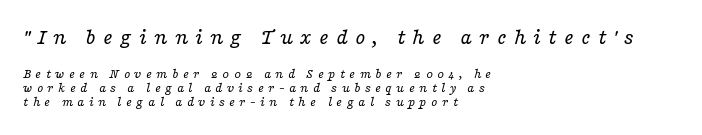
The image shows 23 px text type, italic (leaning right); set left-aligned, tight line spacing (1.02x), unusually wide letter spacing (+0.3 em), not underlined; the first (top) block is 1.64x larger.
